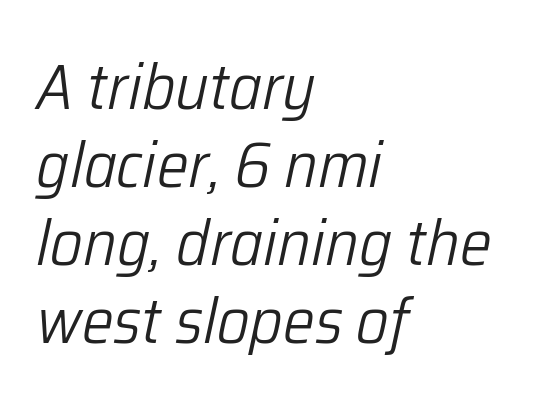
The font is comparable to plain body text, perhaps lighter. Underlining? Definitely not there. Observe the ordinary spacing: letters are neighbours, not strangers. This is oblique type, the kind used for emphasis or titles.
